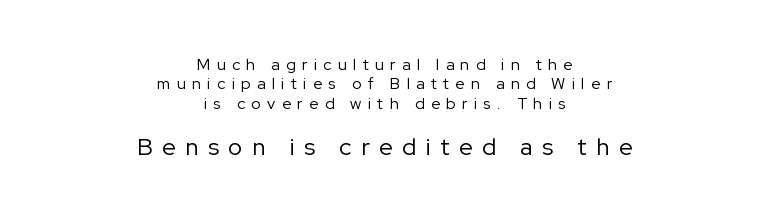
The image shows 24 px text type, upright; set centered, line spacing 1.21x, unusually wide letter spacing (+0.4 em), not underlined; the second (bottom) block is 1.5x larger.
